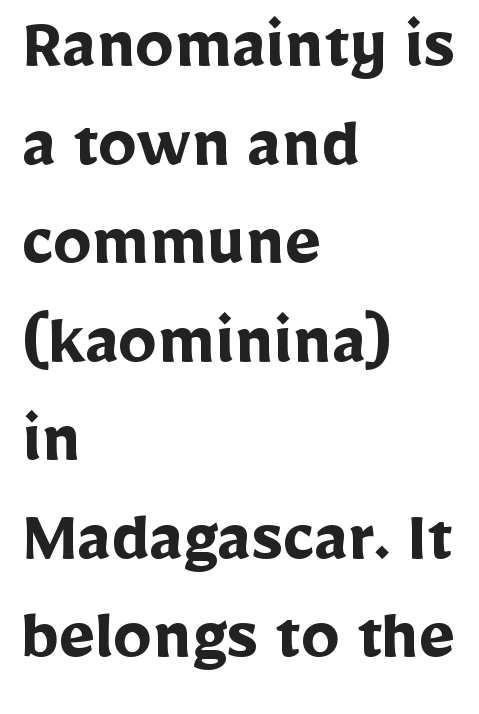
{"serif": "no", "italic": "no", "bold": "yes", "weight": "semibold", "width": "normal", "stroke_contrast": "low", "x_height": "medium", "monospaced": "no", "underline": "no", "align": "left", "line_spacing": "normal", "line_spacing_ratio": 1.28, "letter_spacing": "normal", "letter_spacing_em": 0.0, "glyph_px": 77}
